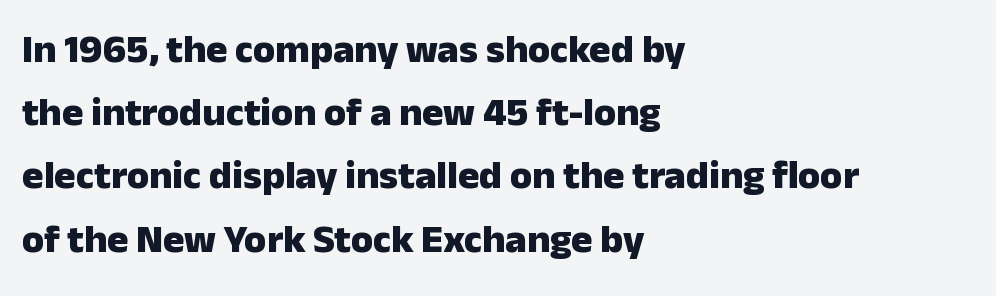
Clear beneath every line of the passage. A typesetter would call this proportional, since set widths differ per character. Are there feet on the stems? There aren't — it's a sans. Characters follow at the spacing the type designer built in.
